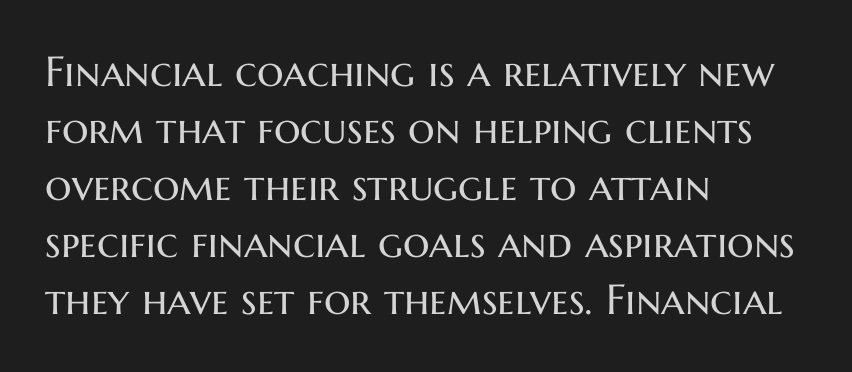
Q: Is the text bold? A: No.
Q: Is the text italic (slanted)? A: No, it is upright.
Q: Is the typeface a serif or a sans-serif typeface? A: Sans-serif.
Q: Is the text underlined? A: No.
Q: How is the paragraph aligned? A: Left-aligned.
Q: Is the spacing between letters normal or unusually wide? A: Normal.
Q: Is the spacing between lines tight, normal or loose? A: Normal.
Q: Width (condensed, normal, or wide)? A: Normal.
Q: Stroke contrast? A: Medium.
Q: x-height? A: Medium.
Q: Monospaced? A: No.
